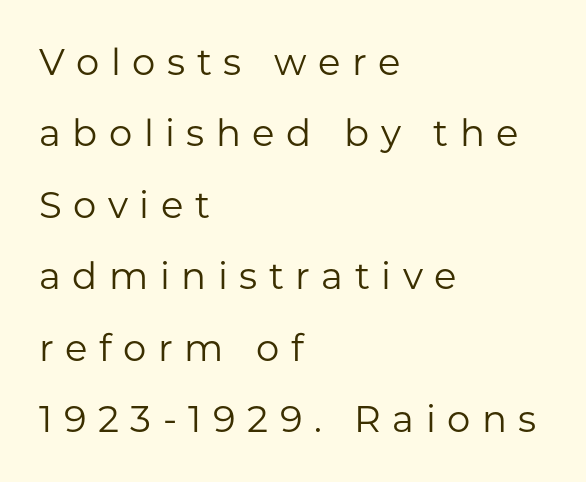
{"serif": "no", "italic": "no", "bold": "no", "weight": "regular", "width": "normal", "stroke_contrast": "low", "x_height": "medium", "monospaced": "no", "underline": "no", "align": "left", "line_spacing": "loose", "line_spacing_ratio": 1.93, "letter_spacing": "wide", "letter_spacing_em": 0.31, "glyph_px": 37}
